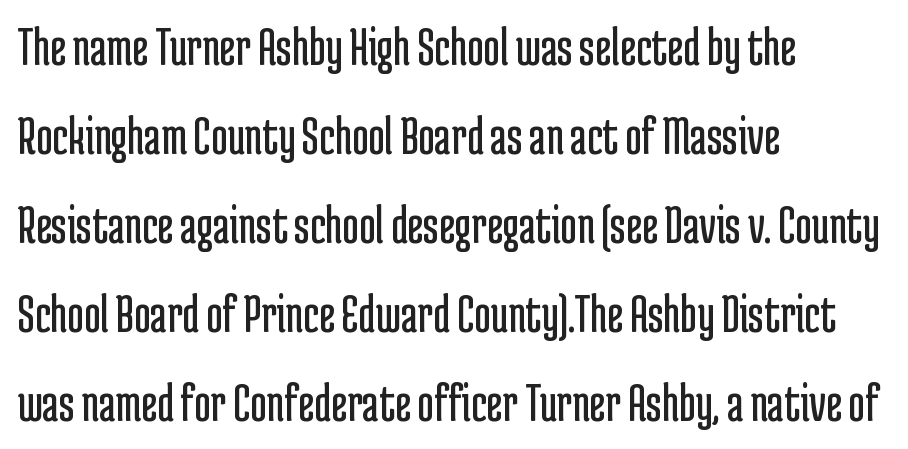
The image shows 56 px regular-weight, condensed sans-serif type, upright; set left-aligned, normal line spacing (1.59x), normal letter spacing, not underlined; low stroke contrast and a medium x-height.
